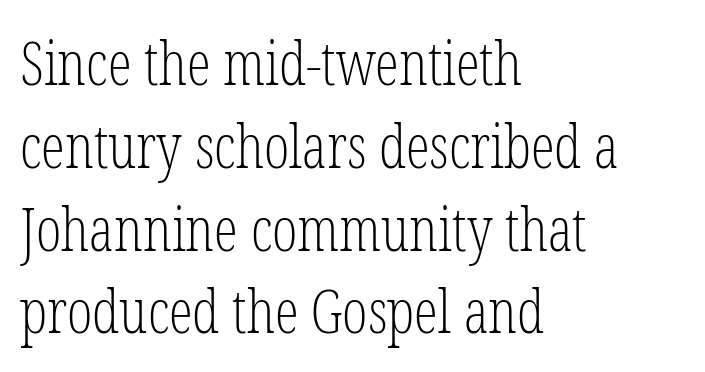
{"serif": "yes", "italic": "no", "bold": "no", "weight": "light", "width": "condensed", "stroke_contrast": "low", "x_height": "medium", "monospaced": "no", "underline": "no", "align": "left", "line_spacing": "normal", "line_spacing_ratio": 1.38, "letter_spacing": "normal", "letter_spacing_em": 0.0, "glyph_px": 60}
